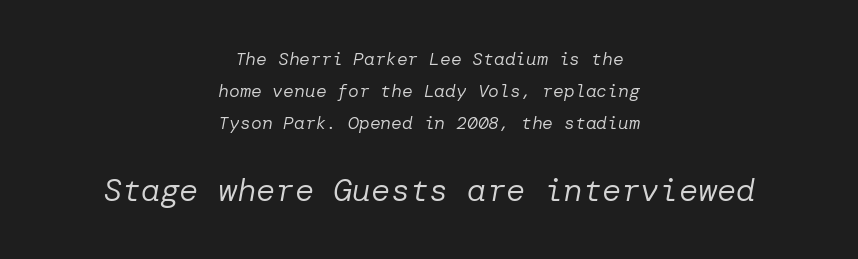
Q: Is the text bold? A: No.
Q: Is the text italic (slanted)? A: Yes, it leans right by about 10 degrees.
Q: Is the text underlined? A: No.
Q: How is the paragraph aligned? A: Centered.
Q: Is the spacing between letters normal or unusually wide? A: Normal.
Q: Which block of text is set in a larger size, the first (top) or the second (bottom)? A: The second (bottom) one.
Q: Width (condensed, normal, or wide)? A: Normal.
Q: Stroke contrast? A: Low.
Q: x-height? A: Medium.
